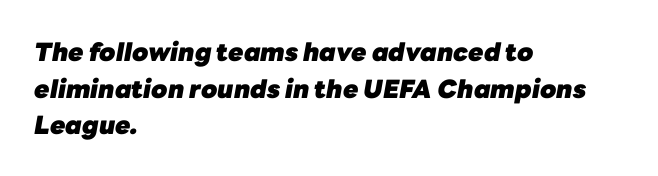
The image shows 25 px bold type, italic (leaning right); set left-aligned, normal line spacing (1.47x), normal letter spacing, not underlined.
